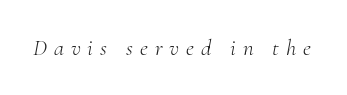
{"italic": "yes", "lean": "right", "slant_degrees": 10, "bold": "no", "underline": "no", "letter_spacing": "wide", "letter_spacing_em": 0.3, "glyph_px": 23}
